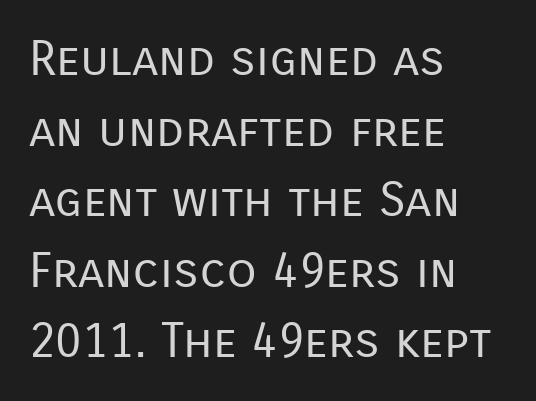
The face looks like a standard text weight, possibly lighter. Decoration check: the copy has no underline. Vertical strokes here are truly vertical. Each letter keeps its own natural width here, so spacing adapts to shape. Does extra space separate the letters? No, they use regular spacing. Every row of glyphs begins at an identical x-position on the left.
